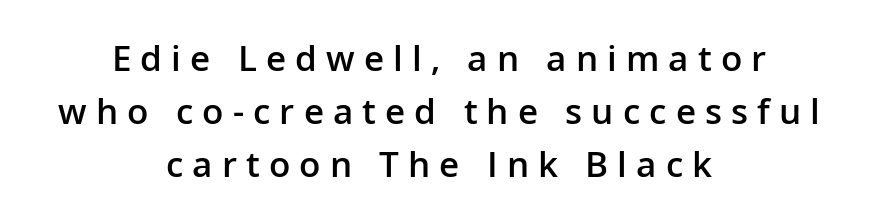
{"serif": "no", "italic": "no", "bold": "semi", "weight": "semibold", "width": "normal", "stroke_contrast": "low", "x_height": "medium", "monospaced": "no", "underline": "no", "align": "center", "line_spacing": "normal", "line_spacing_ratio": 1.51, "letter_spacing": "wide", "letter_spacing_em": 0.26, "glyph_px": 35}
